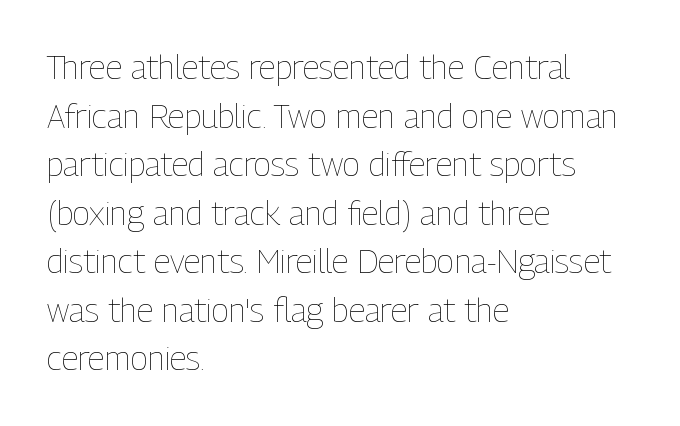
Q: Is the text bold? A: No.
Q: Is the text italic (slanted)? A: No, it is upright.
Q: Is the text underlined? A: No.
Q: How is the paragraph aligned? A: Left-aligned.
Q: Is the spacing between letters normal or unusually wide? A: Normal.
Q: Is the spacing between lines tight, normal or loose? A: Normal.
Q: Width (condensed, normal, or wide)? A: Condensed.
Q: Stroke contrast? A: Low.
Q: x-height? A: Medium.
Q: Monospaced? A: No.
